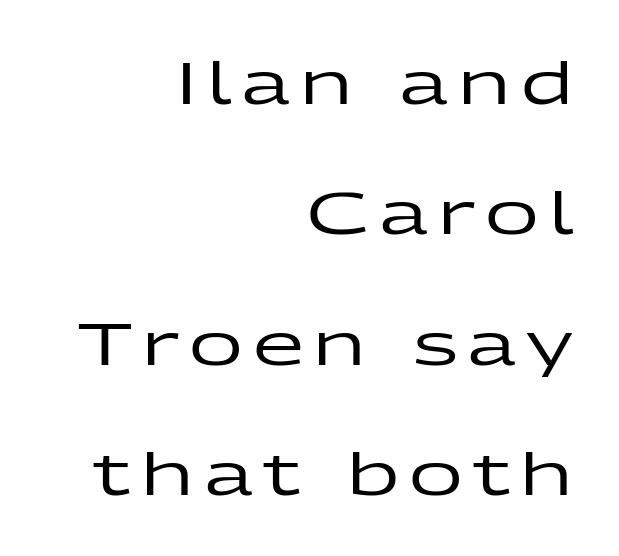
Q: Is the text italic (slanted)? A: No, it is upright.
Q: Is the typeface a serif or a sans-serif typeface? A: Sans-serif.
Q: Is the text underlined? A: No.
Q: How is the paragraph aligned? A: Right-aligned.
Q: Is the spacing between lines tight, normal or loose? A: Loose.
Q: Width (condensed, normal, or wide)? A: Wide.
Q: Stroke contrast? A: Low.
Q: x-height? A: Medium.
Q: Monospaced? A: No.
